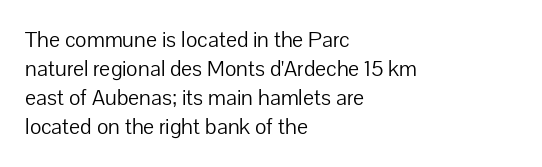
{"italic": "no", "bold": "no", "underline": "no", "align": "left", "line_spacing": "normal", "line_spacing_ratio": 1.32, "letter_spacing": "normal", "letter_spacing_em": 0.0, "glyph_px": 22}
